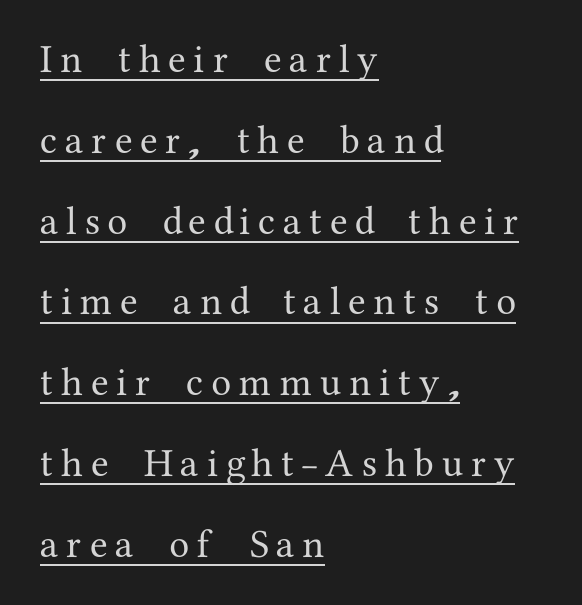
Q: Is the text italic (slanted)? A: No, it is upright.
Q: Is the typeface a serif or a sans-serif typeface? A: Serif.
Q: Is the text underlined? A: Yes.
Q: How is the paragraph aligned? A: Left-aligned.
Q: Is the spacing between letters normal or unusually wide? A: Unusually wide.
Q: Is the spacing between lines tight, normal or loose? A: Loose.
Q: Width (condensed, normal, or wide)? A: Normal.
Q: Stroke contrast? A: Medium.
Q: x-height? A: Medium.
Q: Monospaced? A: No.
